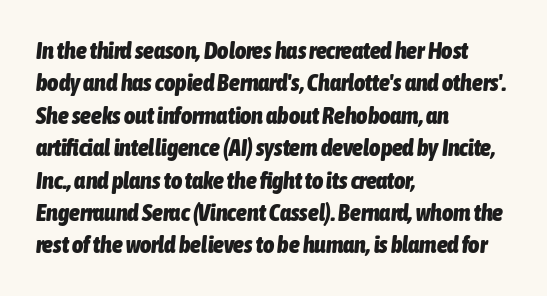
The image shows 24 px bold type, italic (leaning right); set left-aligned, normal line spacing (1.35x), normal letter spacing, not underlined.
